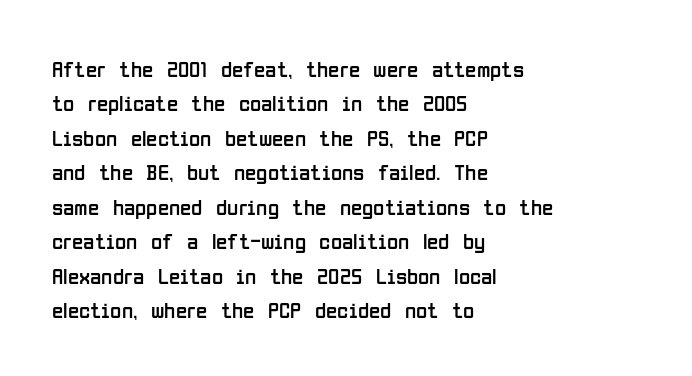
Observe the ordinary spacing: letters are neighbours, not strangers. Only glyphs here, with clear space below each row. Honestly, the row spacing looks completely unremarkable. No letter is thick-stroked: the sample isn't bold.
